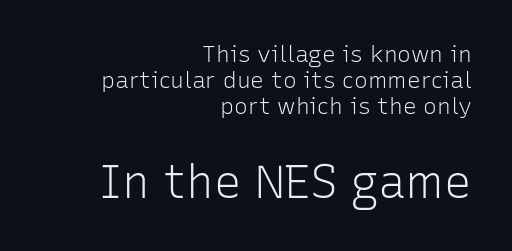
The image shows 46 px light sans-serif type, upright; set right-aligned, tight line spacing (1.12x), normal letter spacing, not underlined; the second (bottom) block is 2.0x larger; low stroke contrast and a medium x-height.
